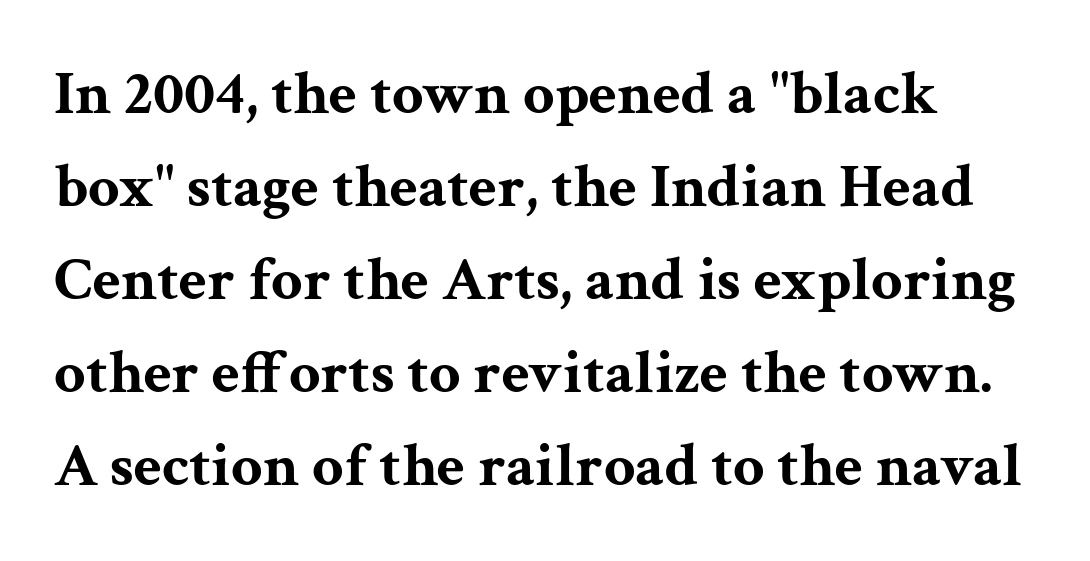
{"serif": "yes", "italic": "no", "bold": "yes", "weight": "bold", "width": "wide", "stroke_contrast": "medium", "x_height": "medium", "monospaced": "no", "underline": "no", "align": "left", "line_spacing": "normal", "line_spacing_ratio": 1.5, "letter_spacing": "normal", "letter_spacing_em": 0.0, "glyph_px": 62}
